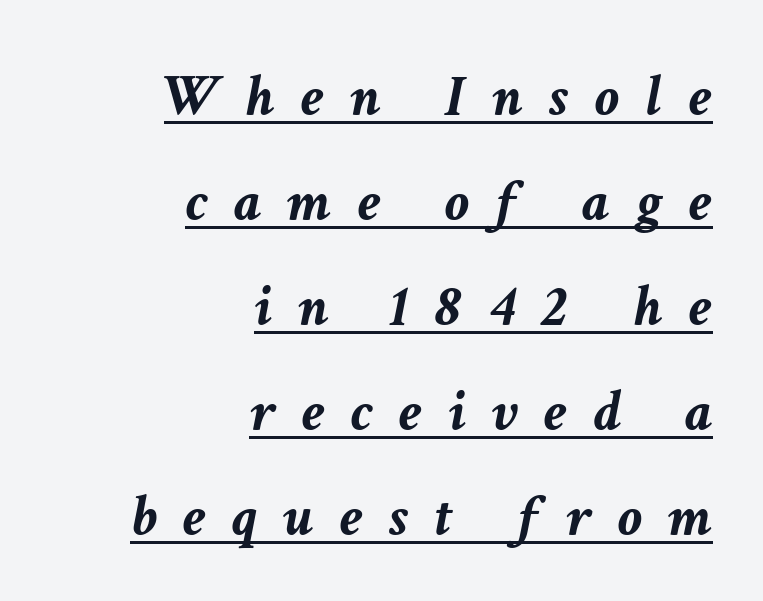
Q: Is the text bold? A: Yes.
Q: Is the text italic (slanted)? A: Yes, it leans right by about 11 degrees.
Q: Is the text underlined? A: Yes.
Q: How is the paragraph aligned? A: Right-aligned.
Q: Is the spacing between letters normal or unusually wide? A: Unusually wide.
Q: Width (condensed, normal, or wide)? A: Normal.
Q: Stroke contrast? A: Low.
Q: x-height? A: Medium.
Q: Monospaced? A: No.
